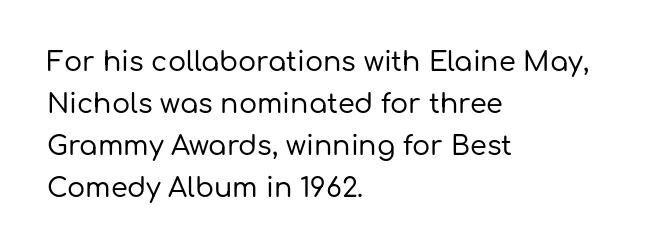
The image shows 27 px text type, upright; set left-aligned, normal line spacing (1.56x), normal letter spacing, not underlined.
